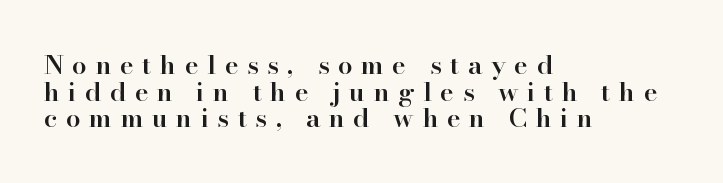
A somewhat darkened texture: the type is semibold rather than bold. These lines were composed using upright roman letters. Every row of glyphs begins at an identical x-position on the left. The passage shown is not underscored anywhere. Compared with typical paragraphs, the rows here are closer together. Between one letter and the next there's a generous, obvious gap.
